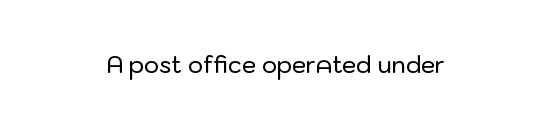
How are the letters spaced? Ordinarily, with no added tracking. The glyphs are unaccompanied by any horizontal stroke below them. When letters stand straight like this, we call the style roman or upright. These lines stack symmetrically, like a column narrowing and widening about its center.
